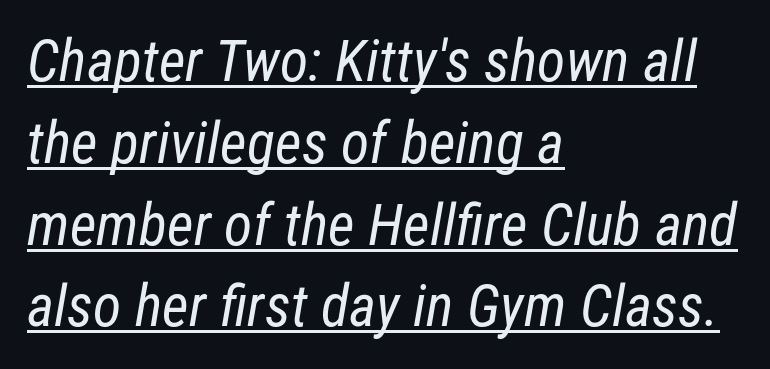
Bold? No — there's no thickening of the strokes. This block has exactly the height ordinary leading produces. Does a line run under the words? Yes, clearly. These lines stack with their left ends in a neat column. Look at the tracking — it's just the regular setting, nothing added.
